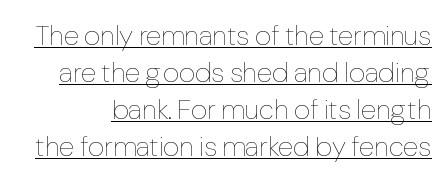
Rows of type keep a routine distance in the vertical direction. Vertical stems look standard width or narrower in stroke. The string is rendered with underlining switched on. The type is set solid horizontally, with unmodified tracking. When letters stand straight like this, we call the style roman or upright. These lines are rendered in a variable-pitch font.
